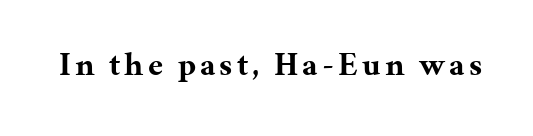
{"serif": "yes", "italic": "no", "bold": "yes", "weight": "bold", "width": "normal", "stroke_contrast": "medium", "x_height": "medium", "monospaced": "no", "underline": "no", "glyph_px": 33}
